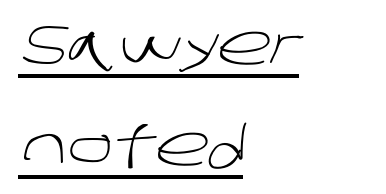
Q: Is the text bold? A: No.
Q: Is the typeface a serif or a sans-serif typeface? A: Sans-serif.
Q: Is the text underlined? A: Yes.
Q: How is the paragraph aligned? A: Left-aligned.
Q: Is the spacing between letters normal or unusually wide? A: Normal.
Q: Width (condensed, normal, or wide)? A: Normal.
Q: Stroke contrast? A: Low.
Q: x-height? A: Large.
Q: Monospaced? A: No.
